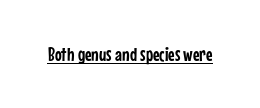
The image shows 20 px text type, upright; set normal letter spacing, underlined.
